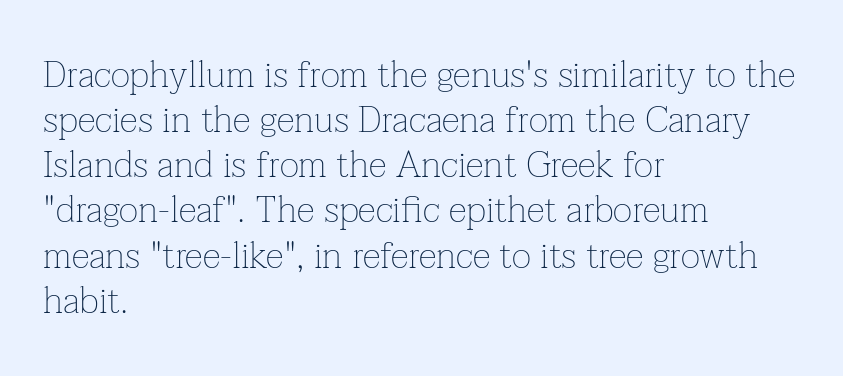
Caption: standard tracking, unaltered. Is the block centered? No — it sits flush against the left margin. You could not count columns in this text — the font is proportionally spaced. Serifs: yes, visible at the terminals of the letterforms. Has an underline been added? It has not. Summary of weight: not heavy and not bold.
